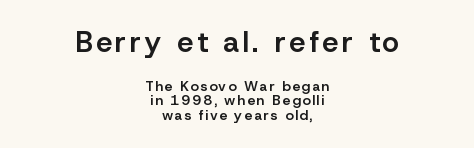
The image shows 29 px semibold sans-serif type, upright; set centered, tight line spacing (1.05x), not underlined; the first (top) block is 2.07x larger; low stroke contrast and a medium x-height.
